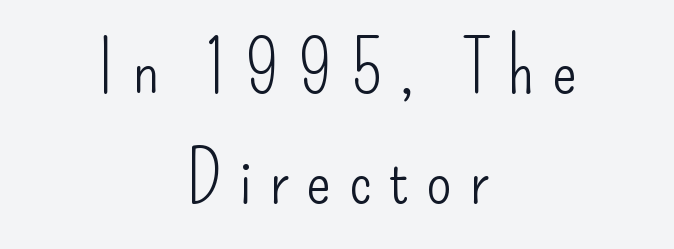
Q: Is the text bold? A: No.
Q: Is the text italic (slanted)? A: No, it is upright.
Q: Is the typeface a serif or a sans-serif typeface? A: Sans-serif.
Q: Is the text underlined? A: No.
Q: How is the paragraph aligned? A: Centered.
Q: Is the spacing between letters normal or unusually wide? A: Unusually wide.
Q: Is the spacing between lines tight, normal or loose? A: Normal.
Q: Width (condensed, normal, or wide)? A: Condensed.
Q: Stroke contrast? A: Low.
Q: x-height? A: Small.
Q: Monospaced? A: No.
